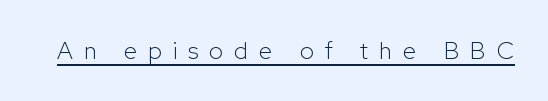
When letters stand straight like this, we call the style roman or upright. The face used here appears with an underline applied. Substantial extra tracking has been applied to these lines. Heft: none added — not bold.
